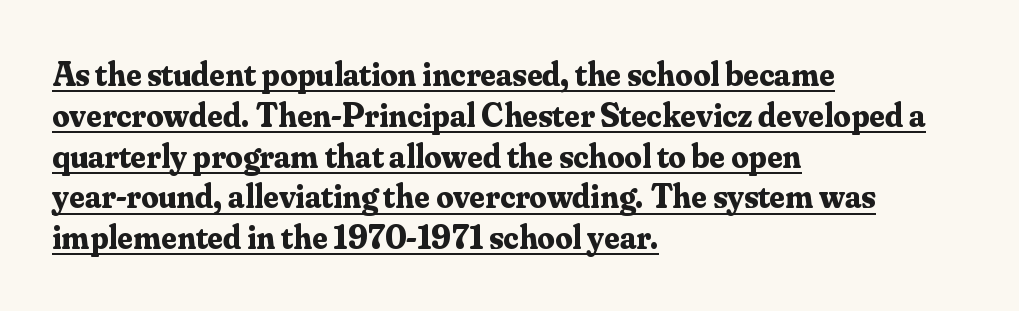
Q: Is the text bold? A: Yes.
Q: Is the text italic (slanted)? A: No, it is upright.
Q: Is the typeface a serif or a sans-serif typeface? A: Serif.
Q: Is the text underlined? A: Yes.
Q: How is the paragraph aligned? A: Left-aligned.
Q: Is the spacing between letters normal or unusually wide? A: Normal.
Q: Width (condensed, normal, or wide)? A: Normal.
Q: Stroke contrast? A: Medium.
Q: x-height? A: Small.
Q: Monospaced? A: No.
